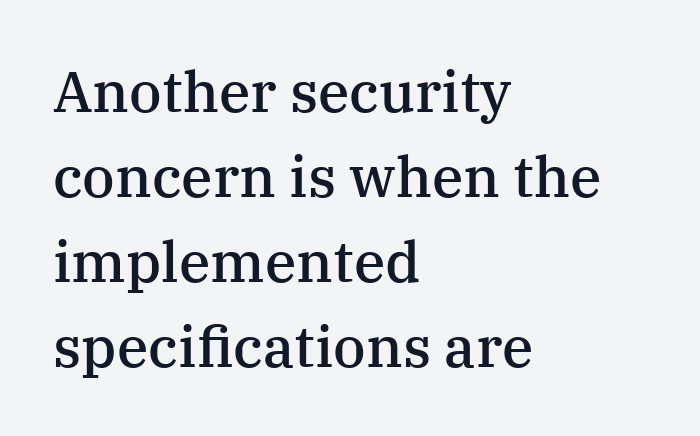
{"serif": "yes", "italic": "no", "bold": "semi", "weight": "semibold", "width": "normal", "stroke_contrast": "medium", "x_height": "medium", "monospaced": "no", "underline": "no", "align": "left", "line_spacing": "normal", "line_spacing_ratio": 1.49, "letter_spacing": "normal", "letter_spacing_em": 0.0, "glyph_px": 57}
